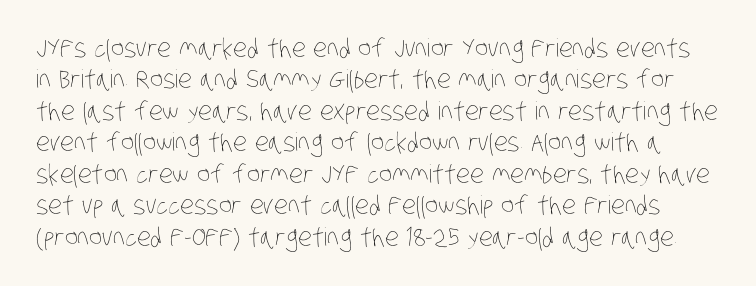
Q: Is the text bold? A: No.
Q: Is the text underlined? A: No.
Q: Is the spacing between letters normal or unusually wide? A: Normal.
Q: Is the spacing between lines tight, normal or loose? A: Normal.
